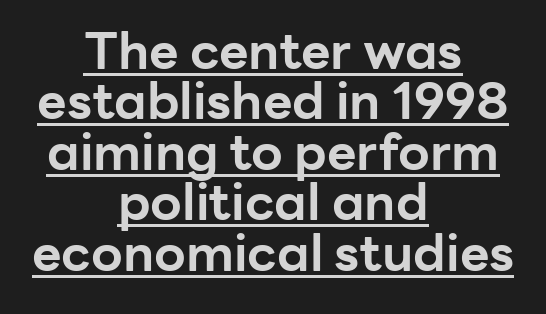
Q: Is the text bold? A: Yes.
Q: Is the text italic (slanted)? A: No, it is upright.
Q: Is the typeface a serif or a sans-serif typeface? A: Sans-serif.
Q: Is the text underlined? A: Yes.
Q: How is the paragraph aligned? A: Centered.
Q: Is the spacing between letters normal or unusually wide? A: Normal.
Q: Is the spacing between lines tight, normal or loose? A: Tight.
Q: Width (condensed, normal, or wide)? A: Normal.
Q: Stroke contrast? A: Low.
Q: x-height? A: Medium.
Q: Monospaced? A: No.
